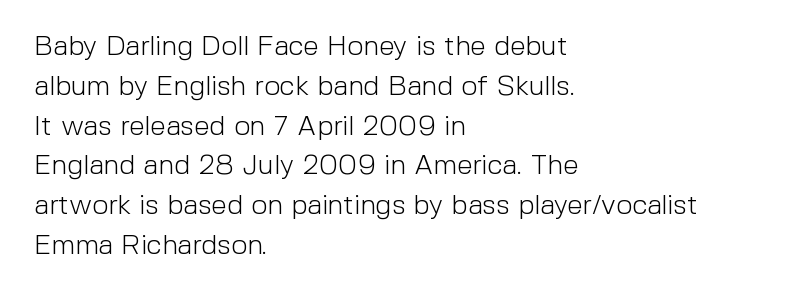
The image shows 28 px light sans-serif type, upright; set left-aligned, normal line spacing (1.42x), normal letter spacing, not underlined; a medium x-height.
